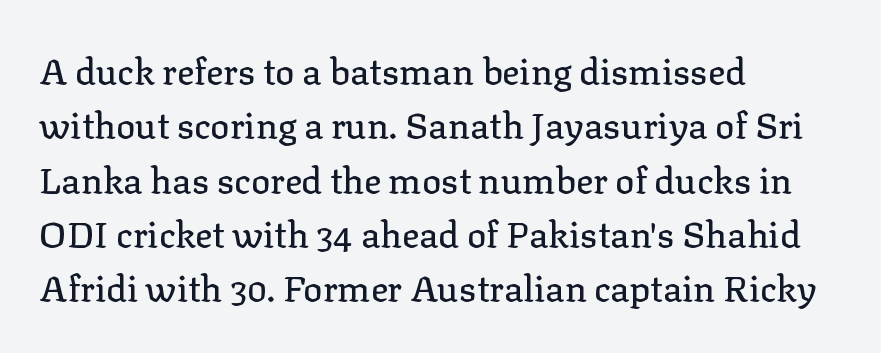
{"serif": "yes", "italic": "no", "width": "normal", "stroke_contrast": "low", "x_height": "medium", "monospaced": "no", "underline": "no", "align": "left", "line_spacing": "normal", "line_spacing_ratio": 1.51, "letter_spacing": "normal", "letter_spacing_em": 0.0, "glyph_px": 36}
